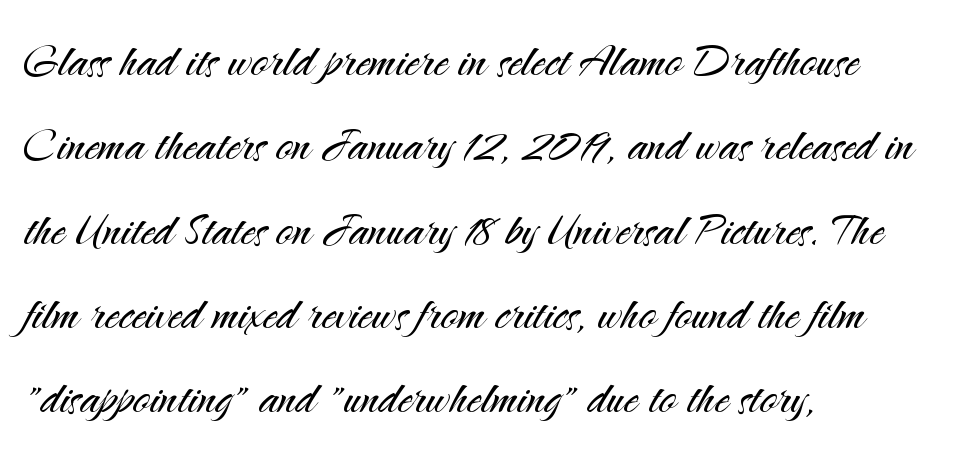
{"serif": "no", "bold": "no", "weight": "light", "width": "normal", "stroke_contrast": "medium", "x_height": "small", "monospaced": "no", "underline": "no", "align": "left", "line_spacing": "normal", "line_spacing_ratio": 1.48, "letter_spacing": "normal", "letter_spacing_em": 0.0, "glyph_px": 57}
